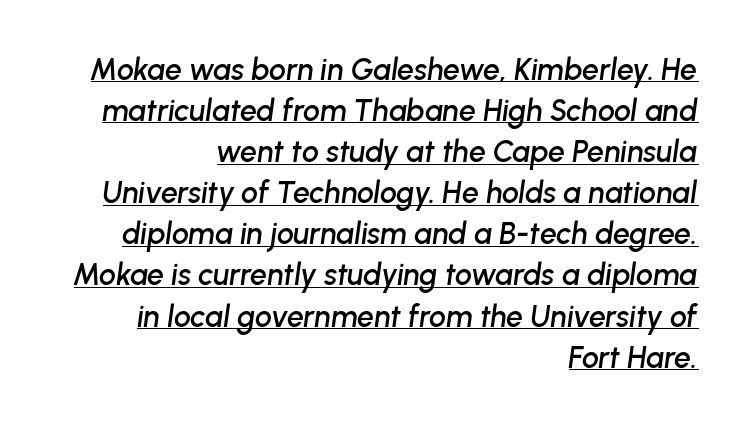
Q: Is the text italic (slanted)? A: Yes, it leans right by about 8 degrees.
Q: Is the text underlined? A: Yes.
Q: How is the paragraph aligned? A: Right-aligned.
Q: Is the spacing between letters normal or unusually wide? A: Normal.
Q: Is the spacing between lines tight, normal or loose? A: Normal.
Q: Width (condensed, normal, or wide)? A: Normal.
Q: Stroke contrast? A: Low.
Q: x-height? A: Medium.
Q: Monospaced? A: No.
